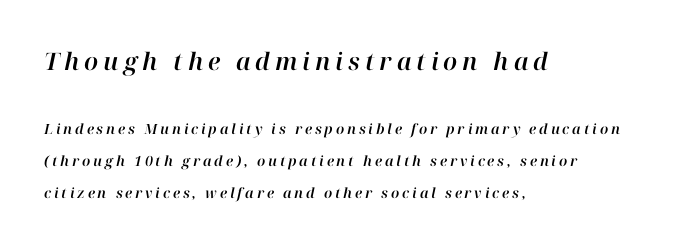
{"italic": "yes", "lean": "right", "slant_degrees": 12, "underline": "no", "align": "left", "line_spacing": "loose", "line_spacing_ratio": 2.31, "letter_spacing": "wide", "letter_spacing_em": 0.2, "larger_block": "first", "size_ratio": 1.71, "glyph_px": 24}
